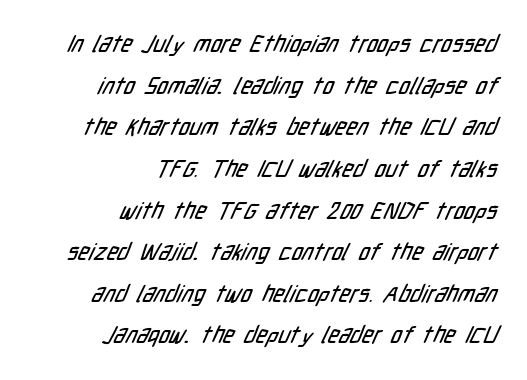
The image shows 23 px text type; set right-aligned, line spacing 1.81x, normal letter spacing, not underlined.
